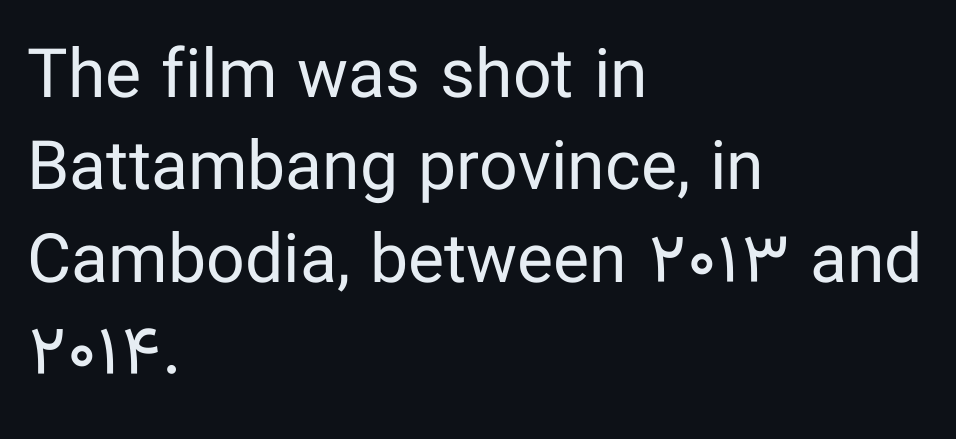
Q: Is the text bold? A: No.
Q: Is the text italic (slanted)? A: No, it is upright.
Q: Is the typeface a serif or a sans-serif typeface? A: Sans-serif.
Q: Is the text underlined? A: No.
Q: How is the paragraph aligned? A: Left-aligned.
Q: Is the spacing between letters normal or unusually wide? A: Normal.
Q: Is the spacing between lines tight, normal or loose? A: Normal.
Q: Width (condensed, normal, or wide)? A: Normal.
Q: Stroke contrast? A: Low.
Q: x-height? A: Medium.
Q: Monospaced? A: No.
